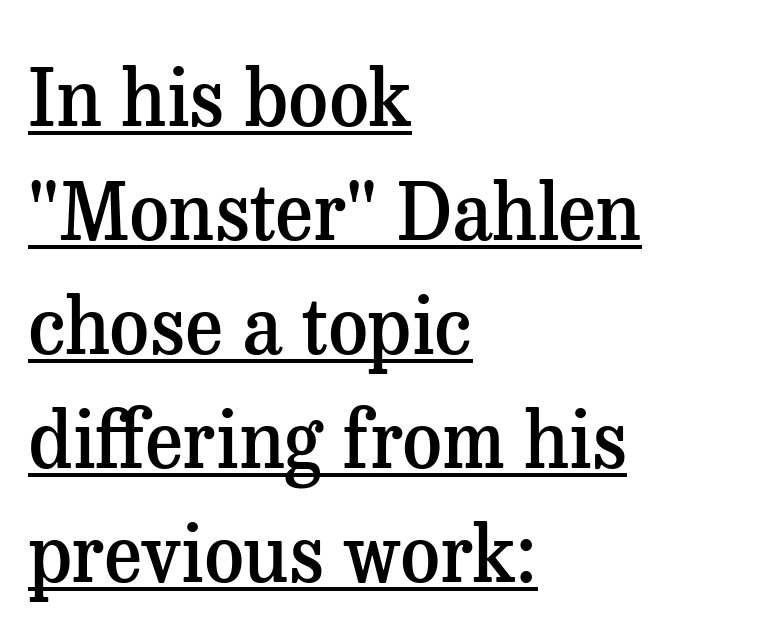
Normally led — the rows are evenly, conventionally spaced. Posture: vertical. These lines keep a tight, regular rhythm from letter to letter. The passage shown is underscored from start to finish.
